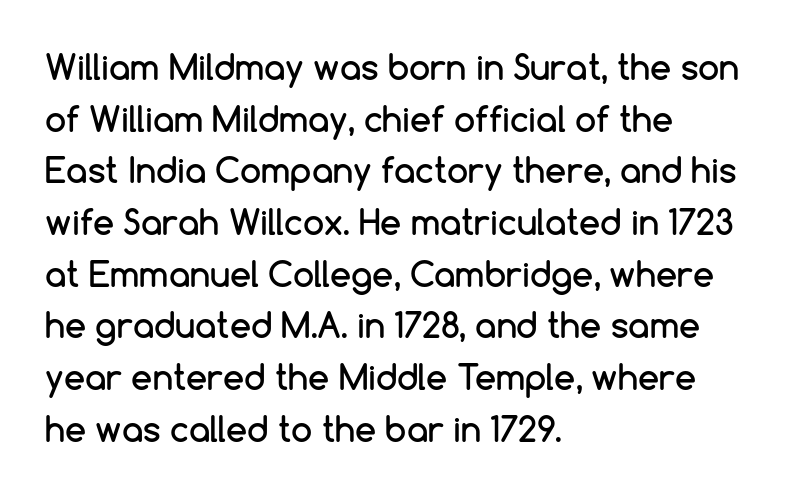
The image shows 34 px sans-serif type, upright; set left-aligned, normal line spacing (1.52x), normal letter spacing, not underlined; low stroke contrast and a medium x-height.
